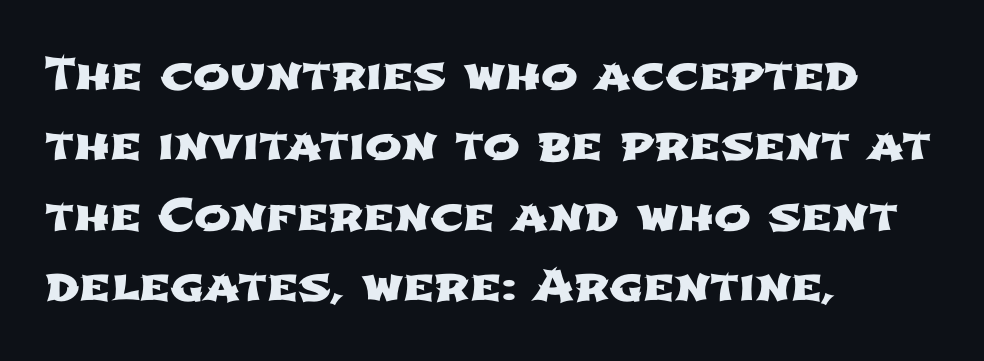
The image shows 44 px wide sans-serif type; set left-aligned, normal line spacing (1.6x), normal letter spacing, not underlined; low stroke contrast and a medium x-height.
